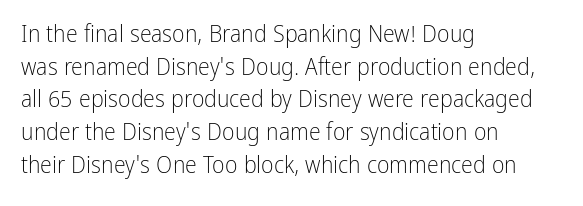
Plain, unruled lines of type. Ordinary non-slanted type is in use. Does extra space separate the letters? No, they use regular spacing. This is not heavy type; no bold has been used. These lines sit exactly where default settings would place them. Reading down the block, your eye returns to a fixed left position each line.
